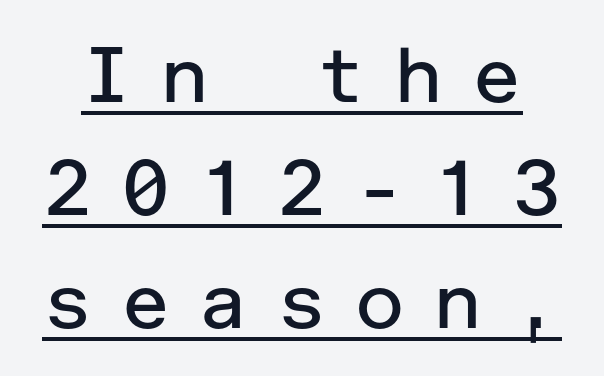
Someone cranked the tracking dial way up on this one. Caption: lettering with a line underneath. Students, observe: this is what conventionally led text looks like. In terms of letterform style, serifs are entirely absent. The cut favours lightness, reaching ordinary text weight at its darkest. When letters stand straight like this, we call the style roman or upright.
